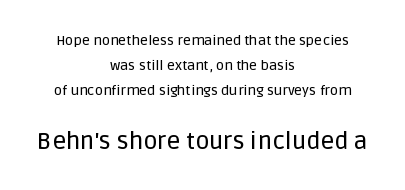
{"italic": "no", "underline": "no", "align": "center", "line_spacing_ratio": 1.79, "letter_spacing": "normal", "letter_spacing_em": 0.0, "larger_block": "second", "size_ratio": 1.71, "glyph_px": 24}
